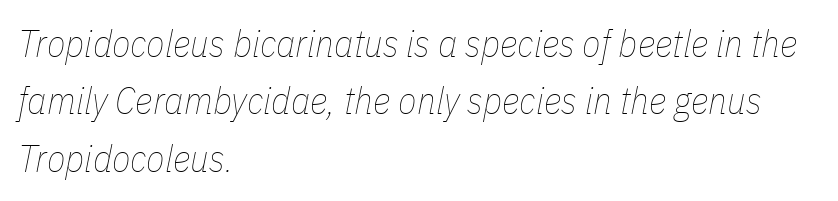
Caption: multi-line text, flush left, ragged right. Think standard paragraph weight, or any step lighter than that. Inter-character spacing is left at the font's built-in metrics. The passage shown is typed in a proportional face where columns would drift.
